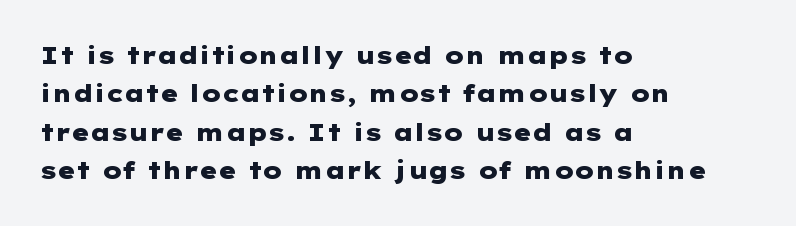
The image shows 24 px bold type, upright; set left-aligned, normal line spacing (1.6x), normal letter spacing, not underlined.
